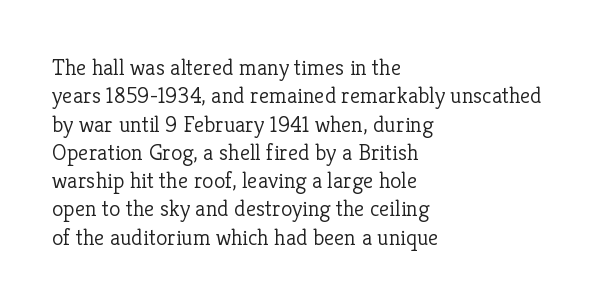
{"italic": "no", "bold": "no", "underline": "no", "align": "left", "line_spacing_ratio": 1.23, "letter_spacing": "normal", "letter_spacing_em": 0.0, "glyph_px": 23}
